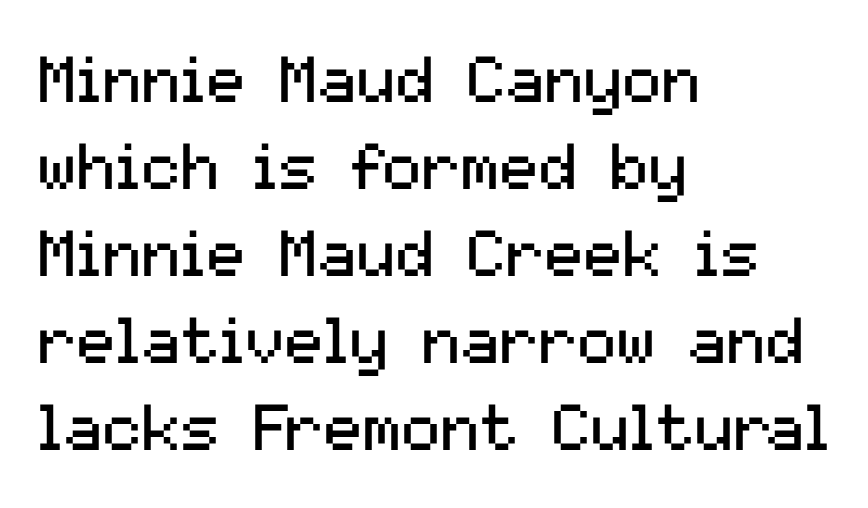
The typesetter chose a ragged-right arrangement here. Serifs: no, the terminals of the letterforms are clean. Glyph-to-glyph distance matches everyday printed text. The cut favours lightness, reaching ordinary text weight at its darkest. Evenly set lines give the paragraph a standard silhouette. Letters rest on an invisible, unmarked baseline.
